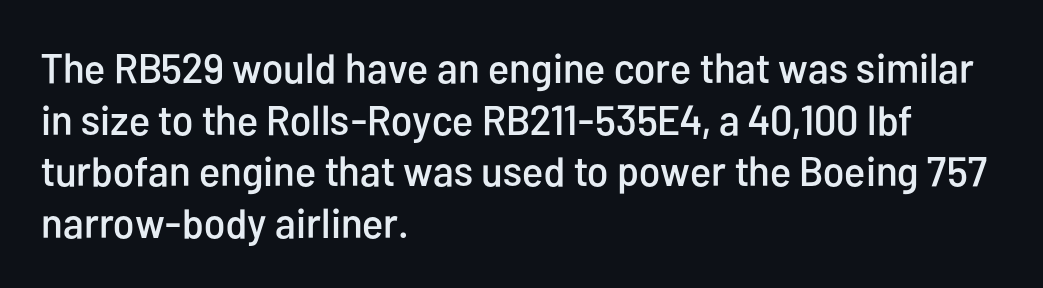
The image shows 42 px condensed sans-serif type, upright; set left-aligned, line spacing 1.23x, normal letter spacing, not underlined; low stroke contrast and a medium x-height.
